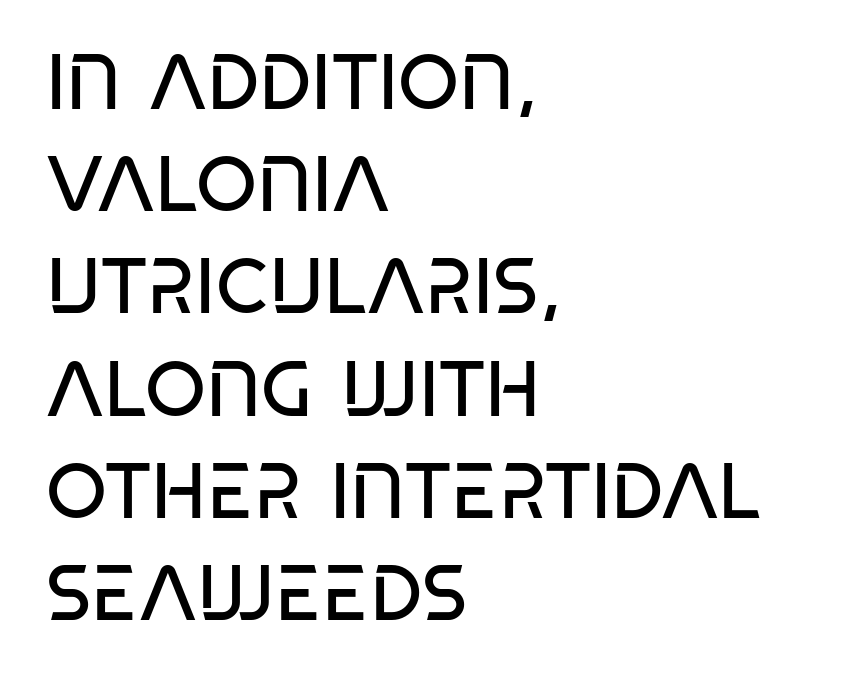
The image shows 78 px regular-weight, condensed sans-serif type, upright; set left-aligned, normal line spacing (1.31x), normal letter spacing, not underlined; low stroke contrast and a large x-height.
